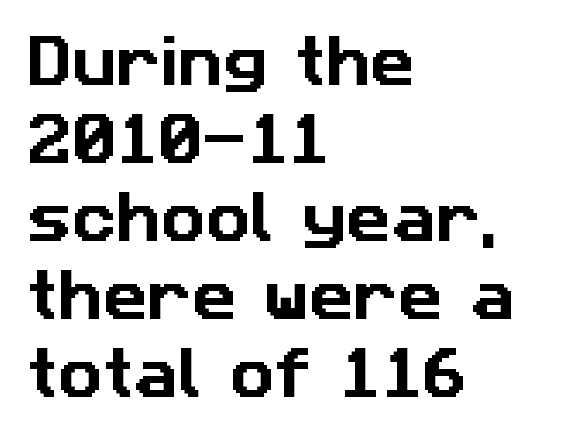
{"serif": "no", "width": "normal", "stroke_contrast": "low", "x_height": "medium", "monospaced": "no", "underline": "no", "align": "left", "line_spacing": "normal", "line_spacing_ratio": 1.42, "letter_spacing": "normal", "letter_spacing_em": 0.0, "glyph_px": 55}
